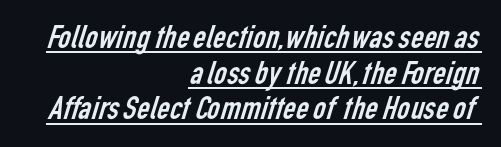
Is this a fixed-width face? No — the glyphs have proportional, varying widths. Notice how descenders almost collide with the ascenders below — that's tight leading. Spacing between characters is what you'd get straight out of the box. Underlined type.
